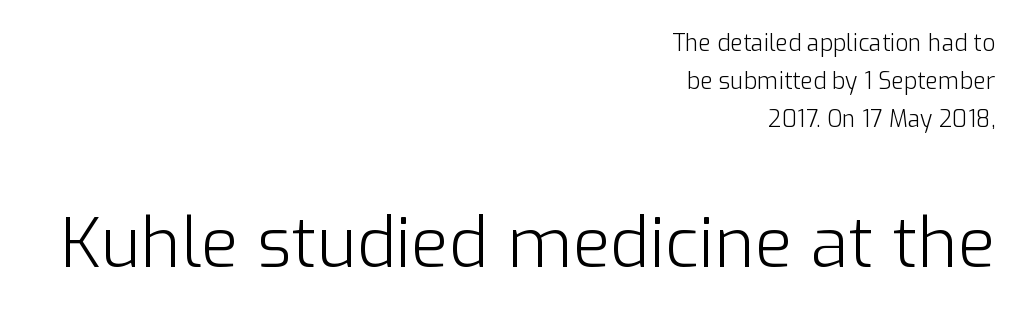
The image shows 69 px light sans-serif type, upright; set right-aligned, normal line spacing (1.66x), normal letter spacing, not underlined; the second (bottom) block is 3.0x larger; low stroke contrast and a medium x-height.
